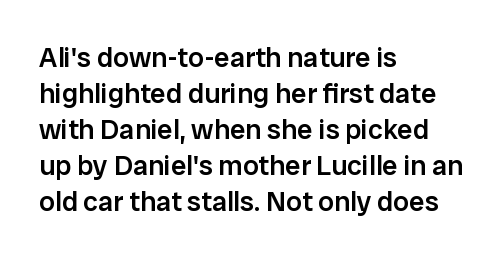
{"serif": "no", "italic": "no", "bold": "semi", "weight": "semibold", "width": "normal", "stroke_contrast": "low", "x_height": "medium", "monospaced": "no", "underline": "no", "align": "left", "line_spacing": "normal", "line_spacing_ratio": 1.29, "letter_spacing": "normal", "letter_spacing_em": 0.0, "glyph_px": 28}
